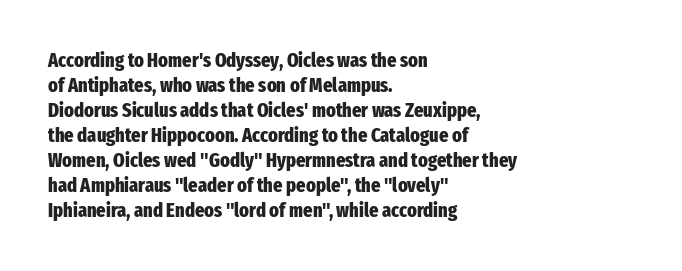
The baseline area is clear. Ordinary non-slanted type is in use. Look at the tracking — it's just the regular setting, nothing added. These lines carry a lot of weight — the face is fully bold.
